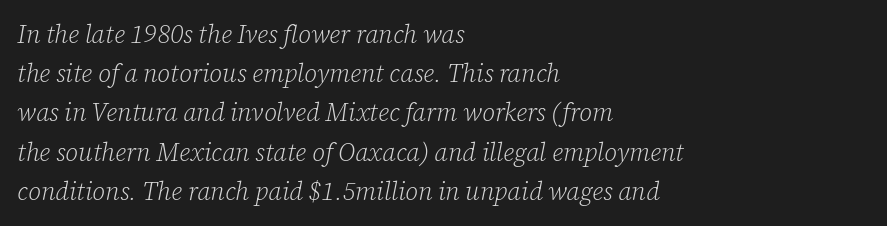
{"italic": "yes", "lean": "right", "slant_degrees": 12, "bold": "no", "underline": "no", "align": "left", "line_spacing": "normal", "line_spacing_ratio": 1.57, "letter_spacing": "normal", "letter_spacing_em": 0.0, "glyph_px": 25}
